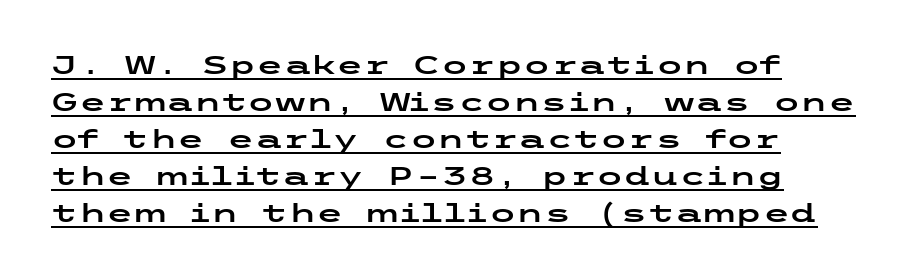
The image shows 25 px text type, upright; set normal line spacing (1.48x), normal letter spacing, underlined.
